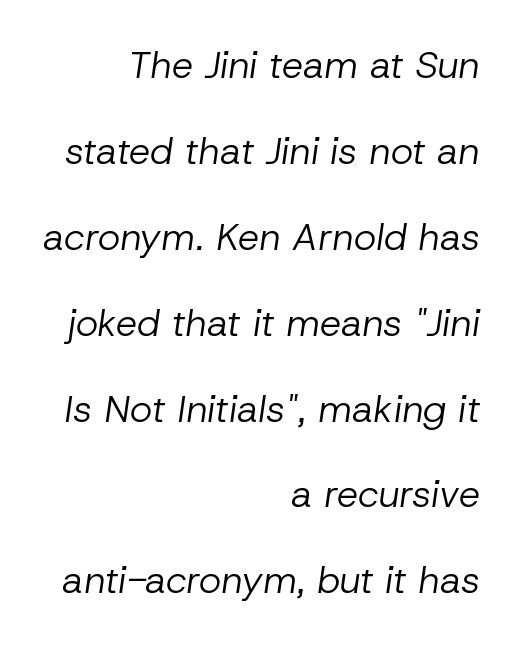
Typeset ragged left — the right edge is the straight one. Character widths vary here, with narrow letters taking less room than wide ones. Stroke thickness stays within the range of a standard reading face or lighter. Between one letter and the next there's only the usual sliver of space. This sample trades compactness for vertical openness between lines.
